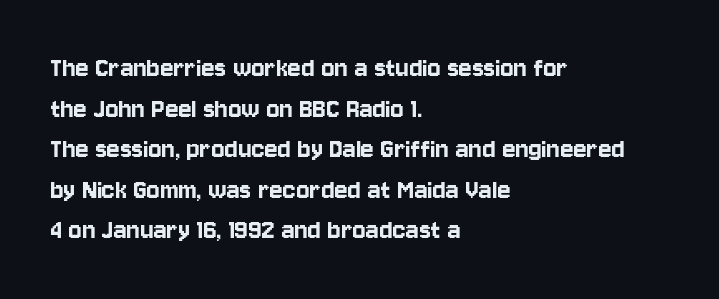
{"serif": "no", "italic": "no", "width": "condensed", "stroke_contrast": "low", "x_height": "large", "monospaced": "no", "underline": "no", "align": "left", "line_spacing": "normal", "line_spacing_ratio": 1.31, "letter_spacing": "normal", "letter_spacing_em": 0.0, "glyph_px": 31}
